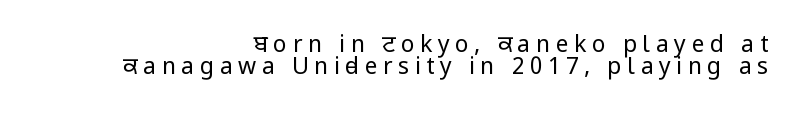
The image shows 23 px text type, upright; set right-aligned, tight line spacing (0.95x), unusually wide letter spacing (+0.24 em), not underlined.
